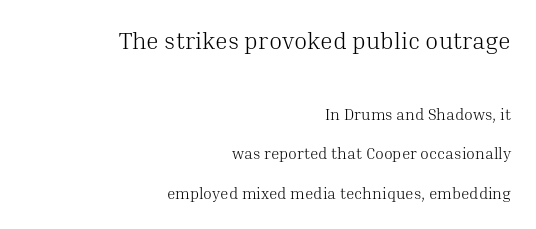
Q: Is the text bold? A: No.
Q: Is the text italic (slanted)? A: No, it is upright.
Q: Is the text underlined? A: No.
Q: How is the paragraph aligned? A: Right-aligned.
Q: Is the spacing between letters normal or unusually wide? A: Normal.
Q: Is the spacing between lines tight, normal or loose? A: Loose.
Q: Which block of text is set in a larger size, the first (top) or the second (bottom)? A: The first (top) one.
